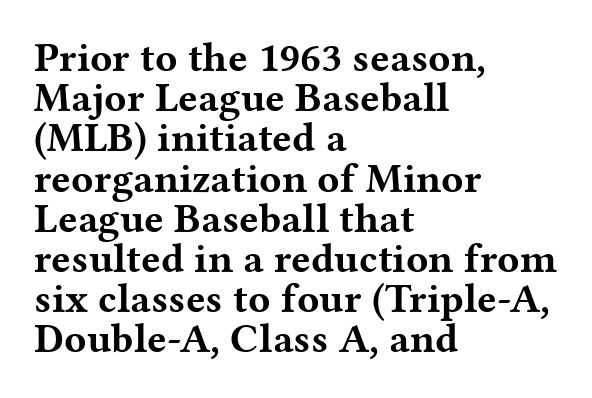
Proportional: the letters do not fall into vertical columns. The rendering uses a bold face; every stroke is thick and dark. A typesetter would call this zero additional tracking. Is there any slant? The stems are plumb. If you drew a ruler down the left edge, every line would touch it.
